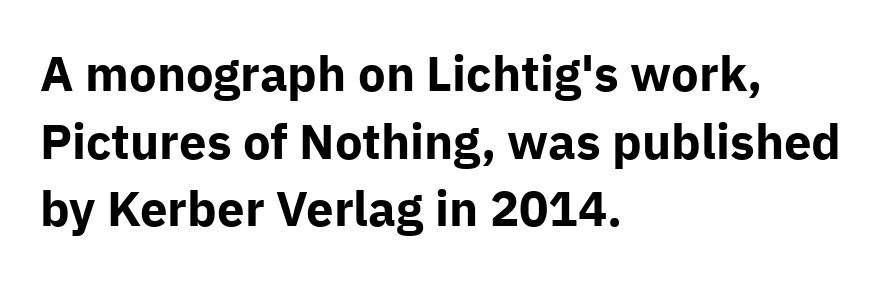
The image shows 49 px bold sans-serif type, upright; set left-aligned, normal line spacing (1.38x), normal letter spacing, not underlined; low stroke contrast and a medium x-height.
